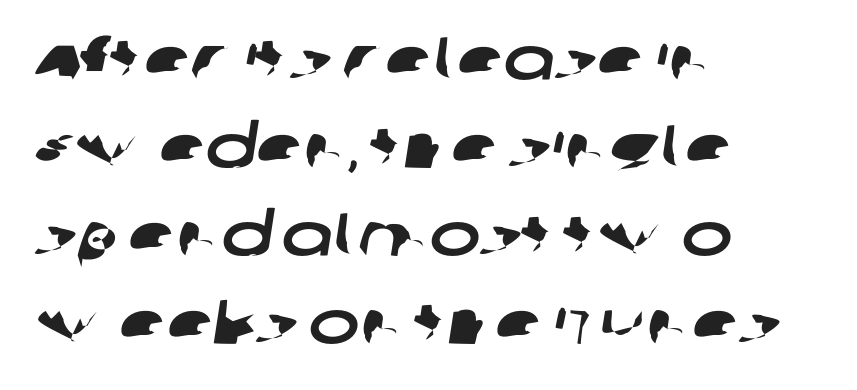
Q: Is the typeface a serif or a sans-serif typeface? A: Sans-serif.
Q: Is the text underlined? A: No.
Q: How is the paragraph aligned? A: Left-aligned.
Q: Is the spacing between letters normal or unusually wide? A: Normal.
Q: Is the spacing between lines tight, normal or loose? A: Normal.
Q: Width (condensed, normal, or wide)? A: Wide.
Q: Stroke contrast? A: Low.
Q: x-height? A: Large.
Q: Monospaced? A: No.
